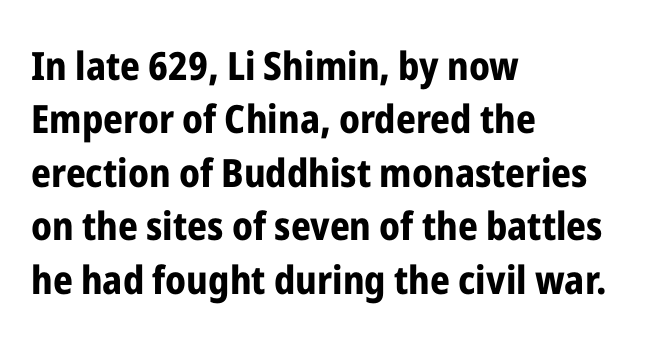
Q: Is the text bold? A: Yes.
Q: Is the text italic (slanted)? A: No, it is upright.
Q: Is the typeface a serif or a sans-serif typeface? A: Sans-serif.
Q: Is the text underlined? A: No.
Q: How is the paragraph aligned? A: Left-aligned.
Q: Is the spacing between letters normal or unusually wide? A: Normal.
Q: Is the spacing between lines tight, normal or loose? A: Normal.
Q: Width (condensed, normal, or wide)? A: Condensed.
Q: Stroke contrast? A: Low.
Q: x-height? A: Medium.
Q: Monospaced? A: No.
